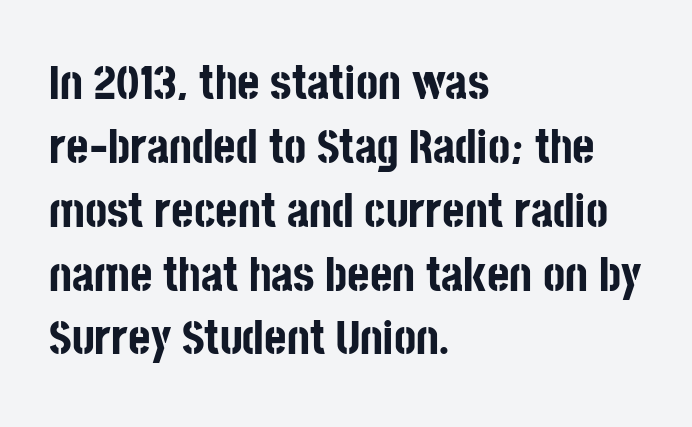
{"serif": "no", "italic": "no", "bold": "yes", "weight": "bold", "width": "condensed", "stroke_contrast": "low", "x_height": "large", "monospaced": "no", "underline": "no", "align": "left", "line_spacing": "normal", "line_spacing_ratio": 1.33, "letter_spacing": "normal", "letter_spacing_em": 0.0, "glyph_px": 48}
